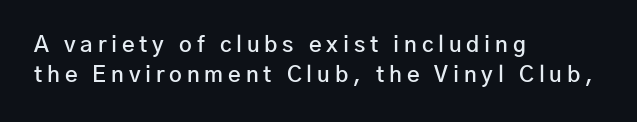
Q: Is the text bold? A: Semi-bold.
Q: Is the text italic (slanted)? A: No, it is upright.
Q: Is the text underlined? A: No.
Q: How is the paragraph aligned? A: Left-aligned.
Q: Is the spacing between letters normal or unusually wide? A: Unusually wide.
Q: Is the spacing between lines tight, normal or loose? A: Normal.
